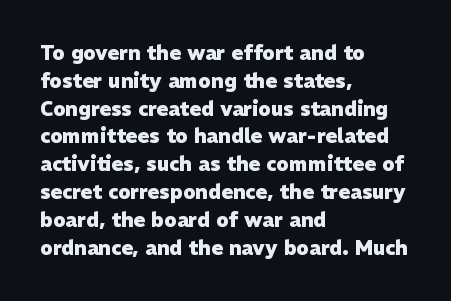
The image shows 20 px bold type, upright; set left-aligned, normal line spacing (1.39x), normal letter spacing, not underlined.
